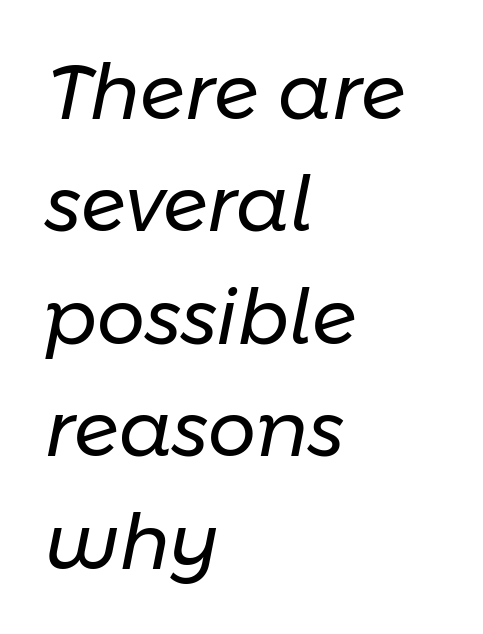
{"italic": "yes", "lean": "right", "slant_degrees": 11, "bold": "no", "weight": "regular", "width": "normal", "stroke_contrast": "low", "x_height": "medium", "monospaced": "no", "underline": "no", "align": "left", "line_spacing": "normal", "line_spacing_ratio": 1.48, "letter_spacing": "normal", "letter_spacing_em": 0.0, "glyph_px": 76}
